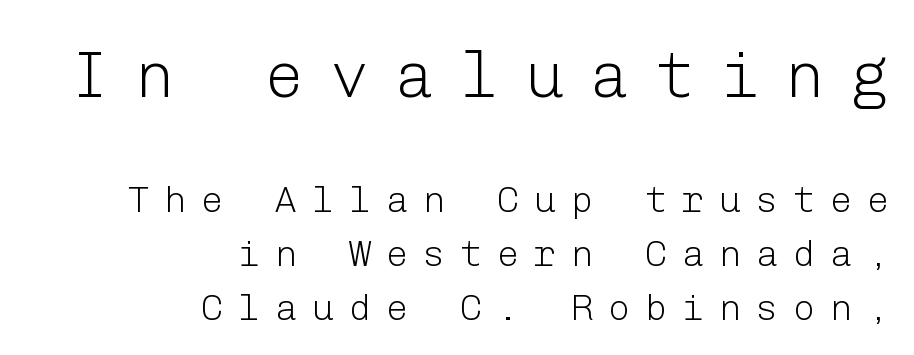
{"serif": "no", "italic": "no", "bold": "no", "weight": "light", "width": "normal", "stroke_contrast": "low", "x_height": "medium", "underline": "no", "align": "right", "line_spacing": "normal", "line_spacing_ratio": 1.45, "letter_spacing": "wide", "letter_spacing_em": 0.4, "larger_block": "first", "size_ratio": 1.76, "glyph_px": 65}
